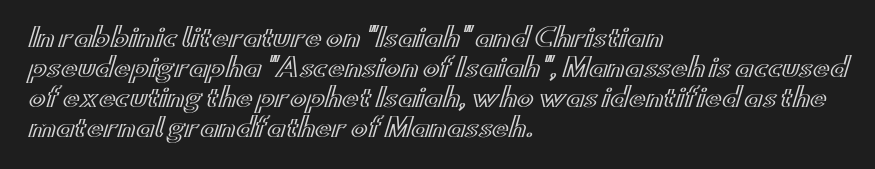
{"underline": "no", "align": "left", "line_spacing_ratio": 1.2, "letter_spacing": "normal", "letter_spacing_em": 0.0, "glyph_px": 25}
